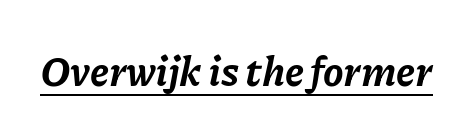
{"italic": "yes", "lean": "right", "slant_degrees": 11, "bold": "yes", "weight": "bold", "width": "normal", "stroke_contrast": "low", "x_height": "medium", "monospaced": "no", "underline": "yes", "letter_spacing": "normal", "letter_spacing_em": 0.0, "glyph_px": 41}
